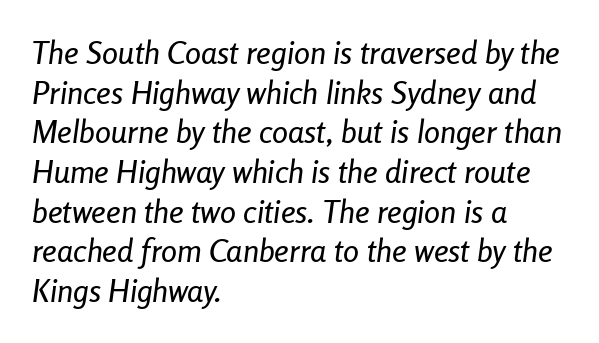
The image shows 32 px condensed type, italic (leaning right); set left-aligned, line spacing 1.24x, normal letter spacing, not underlined; low stroke contrast and a medium x-height.
